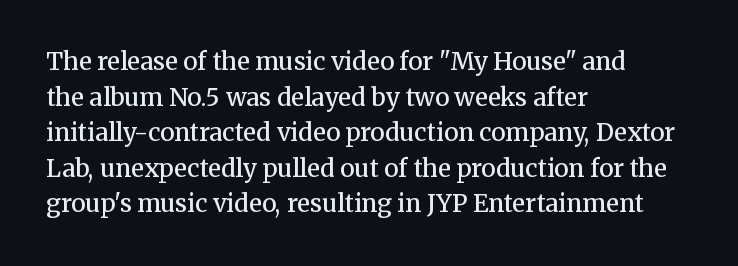
The image shows 24 px text type, upright; set left-aligned, normal line spacing (1.48x), normal letter spacing, not underlined.
